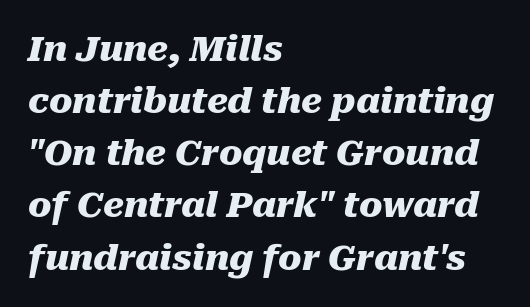
Typeset ragged right — the left edge is the straight one. How would I describe the line gaps? Plain and ordinary. How are the letters spaced? Ordinarily, with no added tracking. You can tell it's italic because the verticals aren't actually vertical. The face used here is proportionally spaced, like ordinary book or web type. The letters are bold, with thick, heavy strokes.
